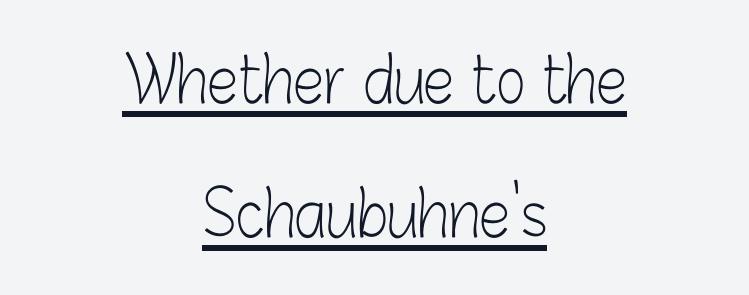
{"serif": "no", "italic": "no", "bold": "no", "weight": "light", "width": "condensed", "stroke_contrast": "low", "x_height": "medium", "monospaced": "no", "underline": "yes", "align": "center", "line_spacing": "loose", "line_spacing_ratio": 2.13, "letter_spacing": "normal", "letter_spacing_em": 0.0, "glyph_px": 63}
